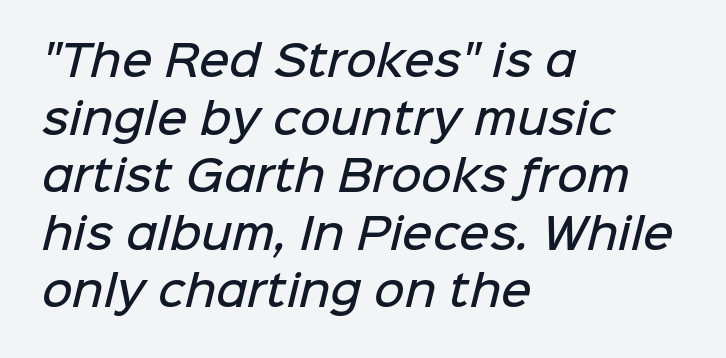
Q: Is the text bold? A: Semi-bold.
Q: Is the typeface a serif or a sans-serif typeface? A: Sans-serif.
Q: Is the text underlined? A: No.
Q: How is the paragraph aligned? A: Left-aligned.
Q: Is the spacing between letters normal or unusually wide? A: Normal.
Q: Is the spacing between lines tight, normal or loose? A: Normal.
Q: Width (condensed, normal, or wide)? A: Normal.
Q: Stroke contrast? A: Low.
Q: x-height? A: Medium.
Q: Monospaced? A: No.
